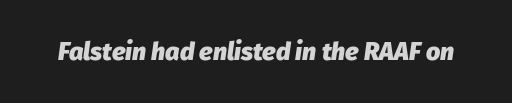
Q: Is the text bold? A: Yes.
Q: Is the text italic (slanted)? A: Yes, it leans right by about 8 degrees.
Q: Is the text underlined? A: No.
Q: Is the spacing between letters normal or unusually wide? A: Normal.
